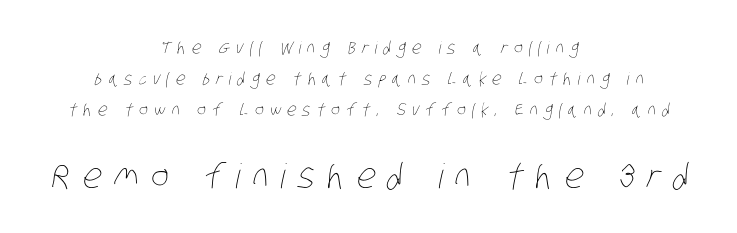
The image shows 34 px thin, condensed type; set centered, line spacing 1.81x, unusually wide letter spacing (+0.36 em), not underlined; the second (bottom) block is 2.0x larger; low stroke contrast and a large x-height.
